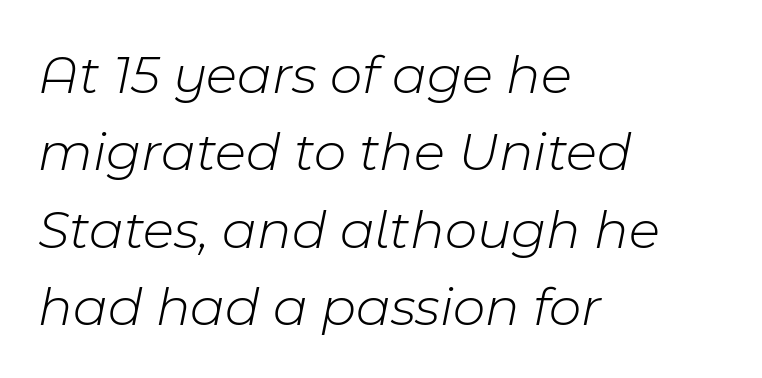
Q: Is the text bold? A: No.
Q: Is the text italic (slanted)? A: Yes, it leans right by about 11 degrees.
Q: Is the text underlined? A: No.
Q: How is the paragraph aligned? A: Left-aligned.
Q: Is the spacing between letters normal or unusually wide? A: Normal.
Q: Is the spacing between lines tight, normal or loose? A: Normal.
Q: Width (condensed, normal, or wide)? A: Normal.
Q: Stroke contrast? A: Low.
Q: x-height? A: Medium.
Q: Monospaced? A: No.
